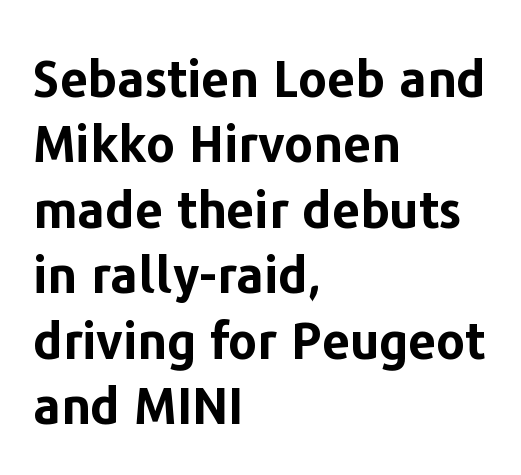
Q: Is the text bold? A: Yes.
Q: Is the text italic (slanted)? A: No, it is upright.
Q: Is the typeface a serif or a sans-serif typeface? A: Sans-serif.
Q: Is the text underlined? A: No.
Q: How is the paragraph aligned? A: Left-aligned.
Q: Is the spacing between letters normal or unusually wide? A: Normal.
Q: Is the spacing between lines tight, normal or loose? A: Normal.
Q: Width (condensed, normal, or wide)? A: Normal.
Q: Stroke contrast? A: Low.
Q: x-height? A: Medium.
Q: Monospaced? A: No.
